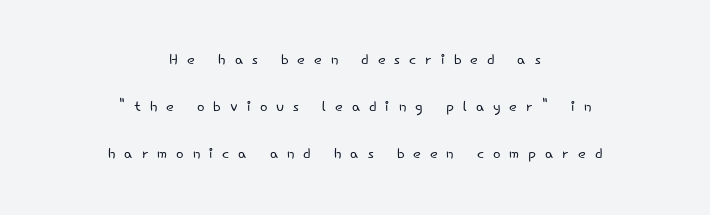
{"italic": "no", "bold": "no", "underline": "no", "align": "center", "line_spacing": "loose", "line_spacing_ratio": 2.35, "letter_spacing": "wide", "letter_spacing_em": 0.45, "glyph_px": 20}
